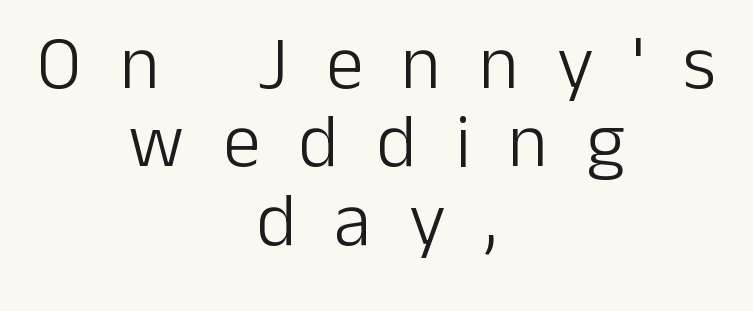
Loose tracking; the words dissolve into strings of separated letters. The designer went with a sans here, leaving each stem footless. Whoever set this chose condensed vertical rhythm over breathing room. Is the stroke heavy? The answer is a plain regular-or-lighter. Each line is balanced around a shared central axis.
